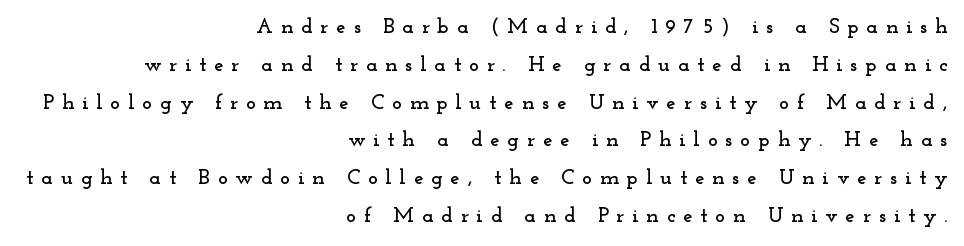
Q: Is the text italic (slanted)? A: No, it is upright.
Q: Is the text underlined? A: No.
Q: How is the paragraph aligned? A: Right-aligned.
Q: Is the spacing between letters normal or unusually wide? A: Unusually wide.
